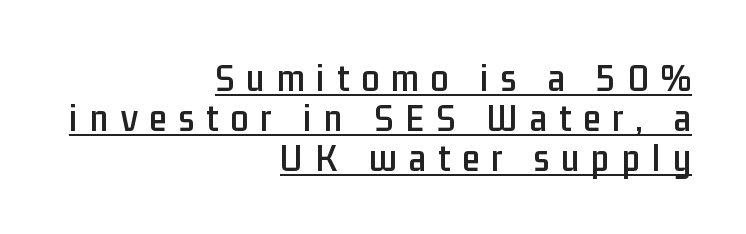
Does extra space separate the letters? Yes, quite a lot of it. Looks like regular typesetting: each glyph gets only the width it needs. The paragraph shown leans on its right margin. Honestly, the underline is the first thing you notice here.
